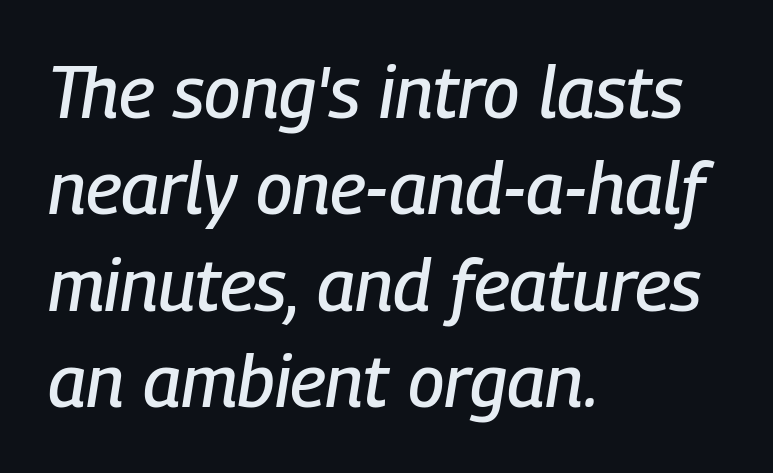
{"italic": "yes", "lean": "right", "slant_degrees": 9, "width": "condensed", "stroke_contrast": "low", "x_height": "medium", "monospaced": "no", "underline": "no", "align": "left", "line_spacing": "normal", "line_spacing_ratio": 1.34, "letter_spacing": "normal", "letter_spacing_em": 0.0, "glyph_px": 72}
